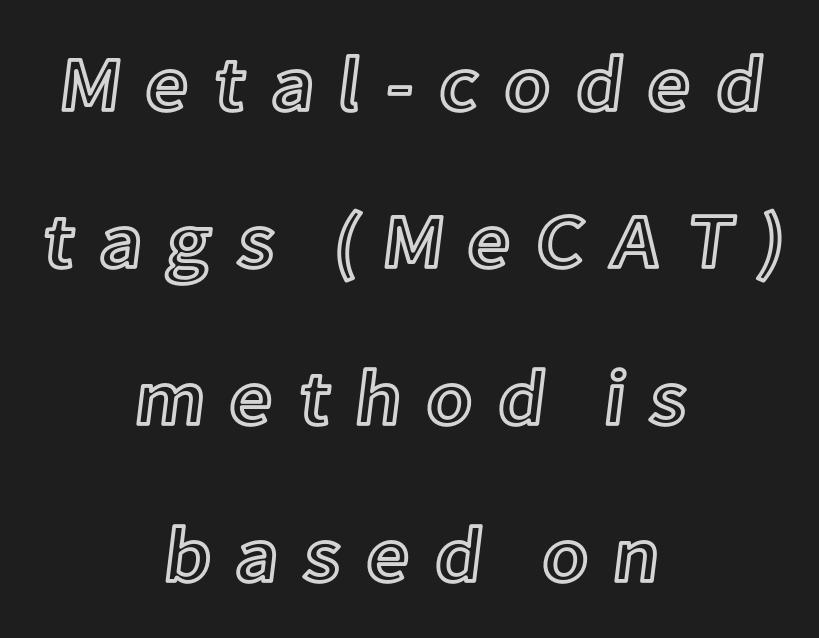
{"width": "normal", "x_height": "medium", "monospaced": "no", "underline": "no", "align": "center", "line_spacing": "loose", "line_spacing_ratio": 2.04, "letter_spacing": "wide", "letter_spacing_em": 0.3, "glyph_px": 77}
